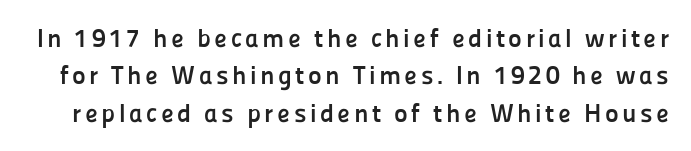
{"italic": "no", "bold": "yes", "underline": "no", "line_spacing": "normal", "line_spacing_ratio": 1.44, "glyph_px": 26}
